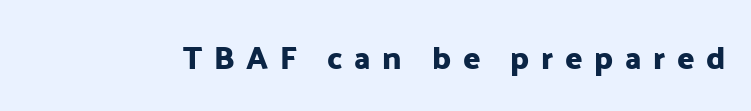
Q: Is the text italic (slanted)? A: No, it is upright.
Q: Is the typeface a serif or a sans-serif typeface? A: Sans-serif.
Q: Is the text underlined? A: No.
Q: Is the spacing between letters normal or unusually wide? A: Unusually wide.
Q: Width (condensed, normal, or wide)? A: Normal.
Q: Stroke contrast? A: Low.
Q: x-height? A: Medium.
Q: Monospaced? A: No.
